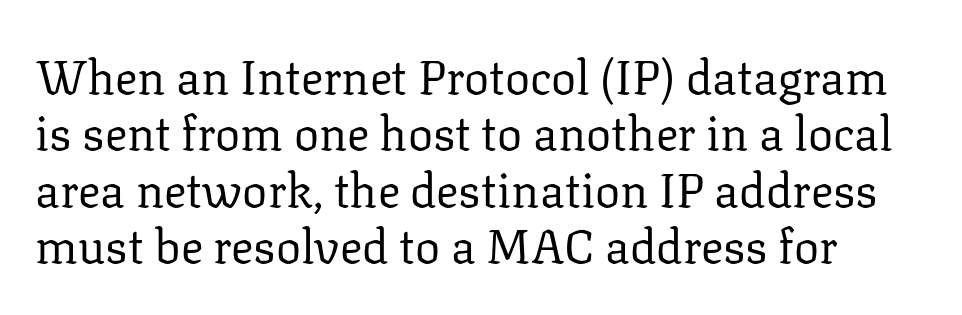
Observe the serifs anchoring each vertical stroke in this sample. Notice how the passage keeps a crisp vertical edge on the left only. No heavy texture on the line: the type isn't bold. The words here are not underlined. The letters stand straight up with perfectly vertical stems. The passage shown has conventional tracking throughout.
